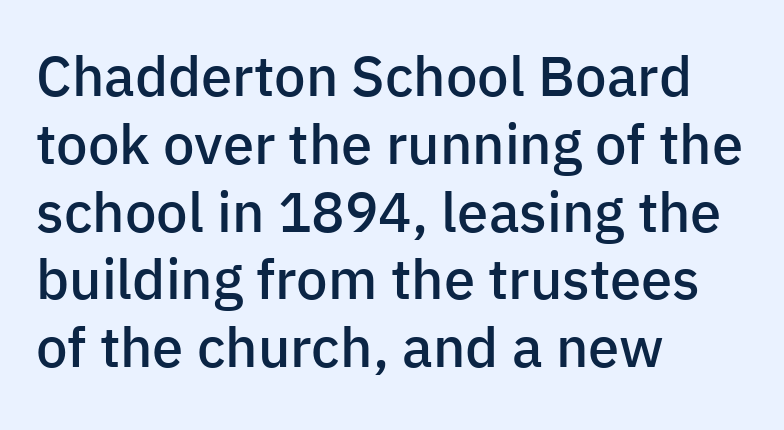
{"serif": "no", "italic": "no", "bold": "semi", "weight": "semibold", "width": "normal", "stroke_contrast": "low", "x_height": "medium", "monospaced": "no", "underline": "no", "align": "left", "line_spacing_ratio": 1.21, "letter_spacing": "normal", "letter_spacing_em": 0.0, "glyph_px": 56}
